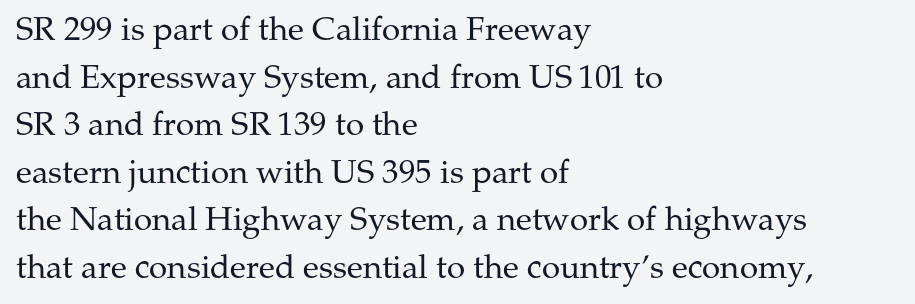
Q: Is the text bold? A: No.
Q: Is the text italic (slanted)? A: No, it is upright.
Q: Is the typeface a serif or a sans-serif typeface? A: Serif.
Q: Is the text underlined? A: No.
Q: How is the paragraph aligned? A: Left-aligned.
Q: Is the spacing between letters normal or unusually wide? A: Normal.
Q: Is the spacing between lines tight, normal or loose? A: Normal.
Q: Width (condensed, normal, or wide)? A: Normal.
Q: Stroke contrast? A: Medium.
Q: x-height? A: Medium.
Q: Monospaced? A: No.
